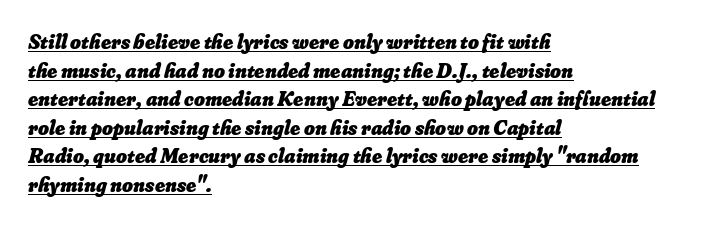
Q: Is the text bold? A: Yes.
Q: Is the text underlined? A: Yes.
Q: How is the paragraph aligned? A: Left-aligned.
Q: Is the spacing between letters normal or unusually wide? A: Normal.
Q: Is the spacing between lines tight, normal or loose? A: Normal.
